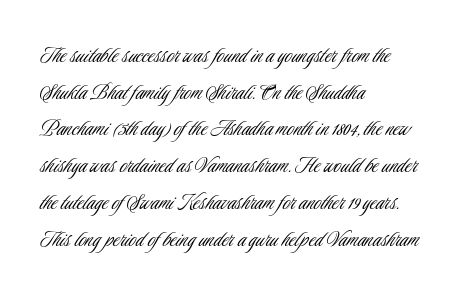
Weight: in the light-to-regular range. In CSS terms this would be text-align: left. Each new line begins a customary step beneath the previous one. Characters follow at the spacing the type designer built in.
